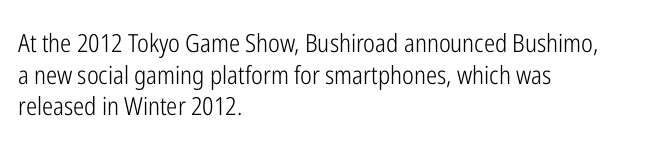
{"italic": "no", "bold": "no", "underline": "no", "align": "left", "line_spacing": "normal", "line_spacing_ratio": 1.27, "letter_spacing": "normal", "letter_spacing_em": 0.0, "glyph_px": 25}
